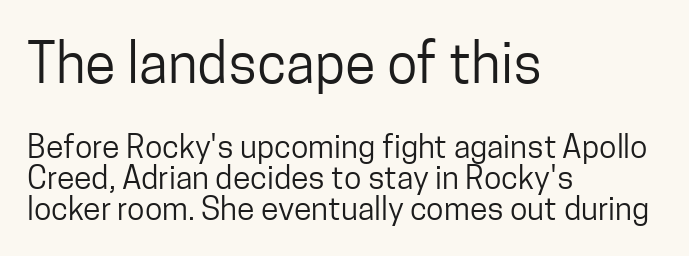
Short and long lines alike share a common starting point at left. The font's upright variant was chosen for this text. In terms of letterform style, serifs are entirely absent. In terms of letterspacing, this is plain default setting. Which chunk is bigger? The first one — the top block dwarfs the bottom. You could not count columns in this text — the font is proportionally spaced.
